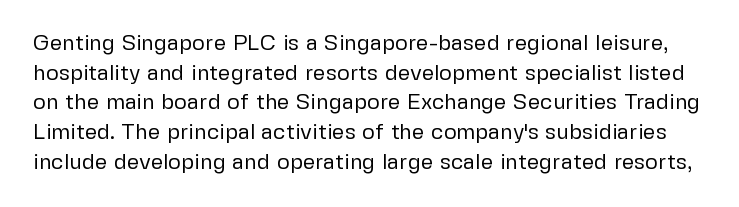
Does extra space separate the letters? No, they use regular spacing. A normal amount of white space separates one row of letters from the next. Stems and bowls with no extra thickness — not bold. Underline: absent.
